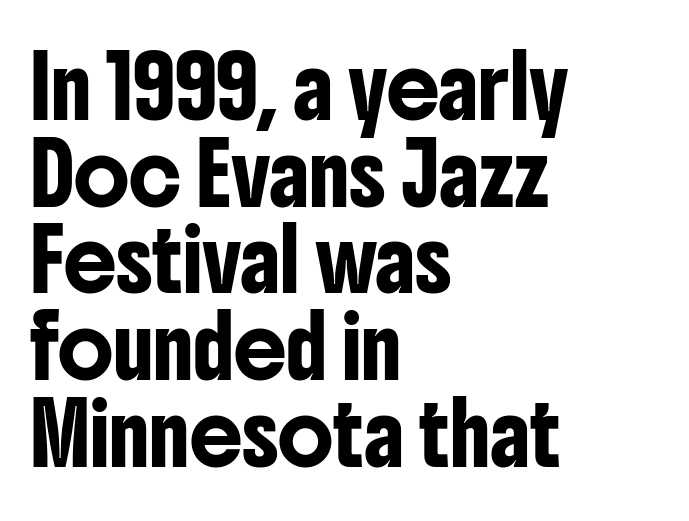
The image shows 59 px condensed sans-serif type, upright; set left-aligned, normal line spacing (1.47x), normal letter spacing, not underlined; low stroke contrast and a medium x-height.
